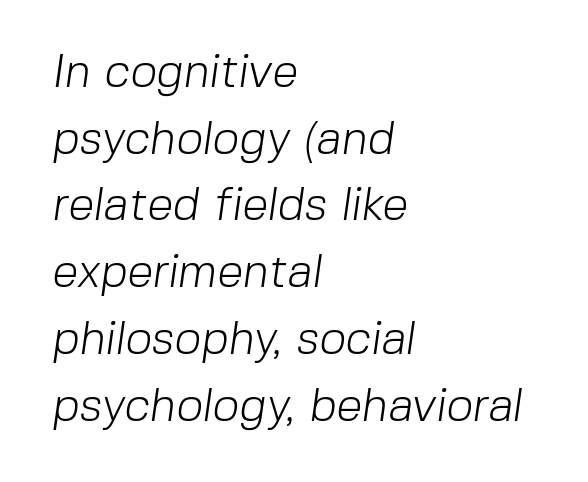
Note the varied advance widths — an 'i' is clearly narrower than an 'm'. A light-to-regular cut is what we see here. The paragraph has a hard left edge and a soft right edge. A typesetter would call this leading conventional body-copy spacing. Clear beneath every line of the passage.
